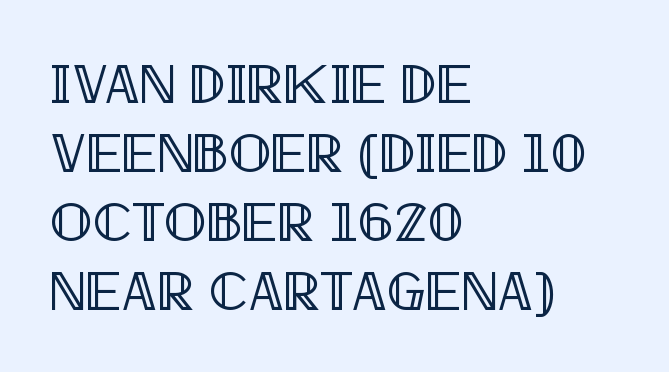
Q: Is the text italic (slanted)? A: No, it is upright.
Q: Is the text underlined? A: No.
Q: How is the paragraph aligned? A: Left-aligned.
Q: Is the spacing between letters normal or unusually wide? A: Normal.
Q: Width (condensed, normal, or wide)? A: Condensed.
Q: x-height? A: Large.
Q: Monospaced? A: No.
